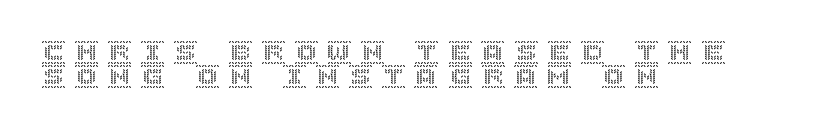
The gaps between neighbouring characters are conspicuously large. A student would call this left alignment; a typographer would say flush left, rag right. This is the regular roman posture of the typeface. Baseline-to-baseline distance is barely more than the letter height. A clean baseline with only descenders dipping below it.
